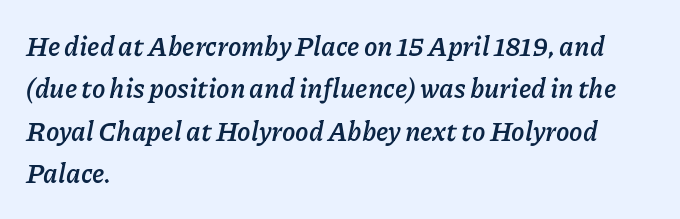
The letters are bold, with thick, heavy strokes. Would a proofreader flag this as italicized? Yes. A bare baseline throughout the passage. Is there much room between lines? A standard amount, neither cramped nor airy.
